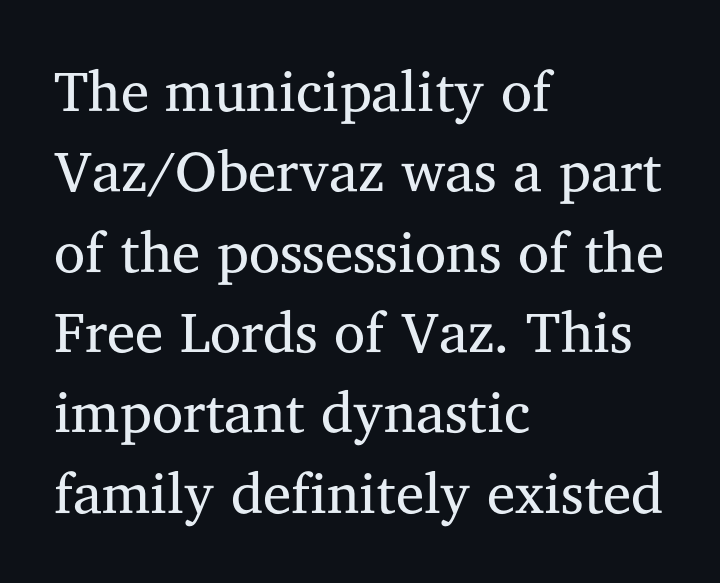
Q: Is the text bold? A: No.
Q: Is the text italic (slanted)? A: No, it is upright.
Q: Is the typeface a serif or a sans-serif typeface? A: Serif.
Q: Is the text underlined? A: No.
Q: How is the paragraph aligned? A: Left-aligned.
Q: Is the spacing between letters normal or unusually wide? A: Normal.
Q: Is the spacing between lines tight, normal or loose? A: Normal.
Q: Width (condensed, normal, or wide)? A: Normal.
Q: Stroke contrast? A: Medium.
Q: x-height? A: Medium.
Q: Monospaced? A: No.
